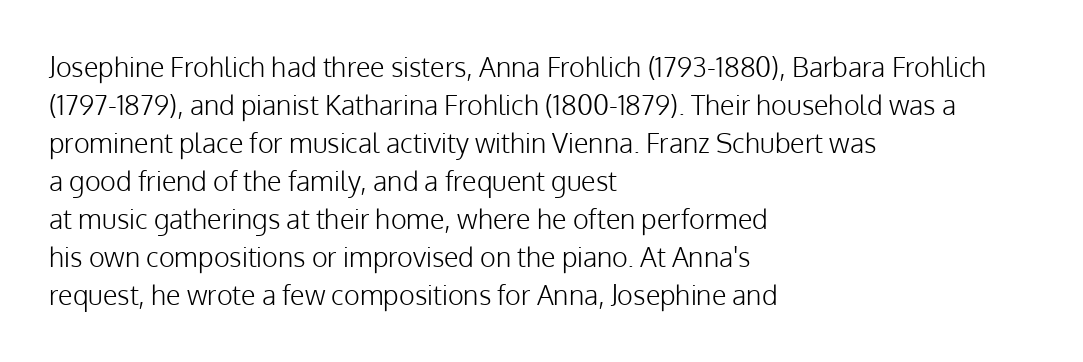
{"italic": "no", "bold": "no", "underline": "no", "align": "left", "line_spacing": "normal", "line_spacing_ratio": 1.41, "letter_spacing": "normal", "letter_spacing_em": 0.0, "glyph_px": 27}
